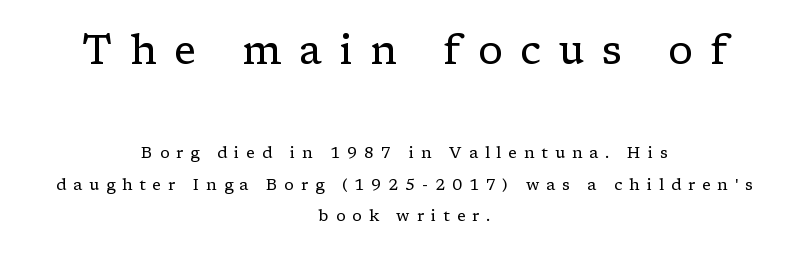
The image shows 41 px regular-weight serif type, upright; set centered, loose line spacing (1.96x), unusually wide letter spacing (+0.43 em), not underlined; the first (top) block is 2.56x larger; low stroke contrast and a medium x-height.
